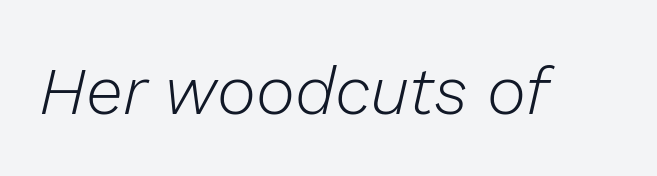
Compared with a typical body face, this is equally light or lighter still. Is this a fixed-width face? No — the glyphs have proportional, varying widths. Plain, unruled lines of type. Words appear dense and cohesive because spacing is normal.
